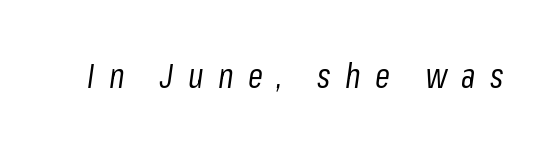
The image shows 34 px regular-weight, condensed type, italic (leaning right); set unusually wide letter spacing (+0.42 em), not underlined; low stroke contrast and a medium x-height.
